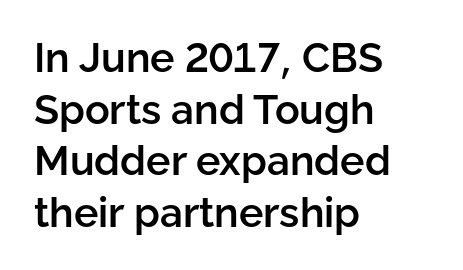
The characters look somewhat weighty, a semibold short of true bold. Layout note: lines flush left. Is there much room between lines? A standard amount, neither cramped nor airy. Do the letters lean? They stand straight. The face used here is rendered with its standard letterfit. A typesetter would call this proportional, since set widths differ per character.
